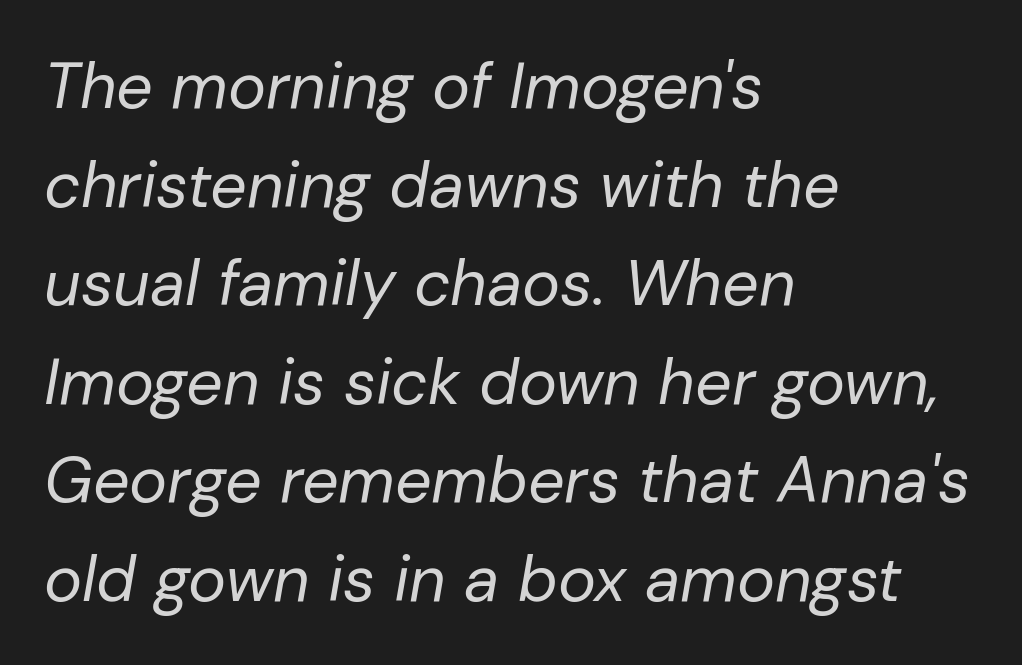
This block has exactly the height ordinary leading produces. On a weight scale, this lands at 450 or below. Unmarked baselines from the first word to the last. Note the varied advance widths — an 'i' is clearly narrower than an 'm'. Is the block centered? No — it sits flush against the left margin.
